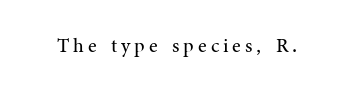
The image shows 20 px text type, upright; set unusually wide letter spacing (+0.2 em), not underlined.
